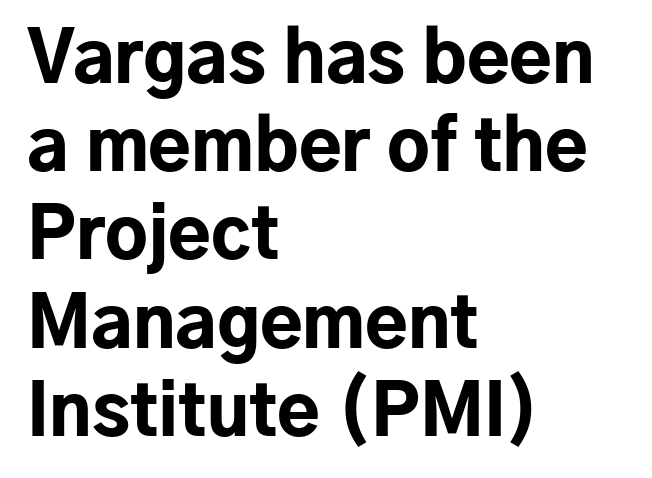
Is this a fixed-width face? No — the glyphs have proportional, varying widths. Any mark beneath the type? The region is blank. This sample uses a sans-serif face. How are the letters spaced? Ordinarily, with no added tracking.
